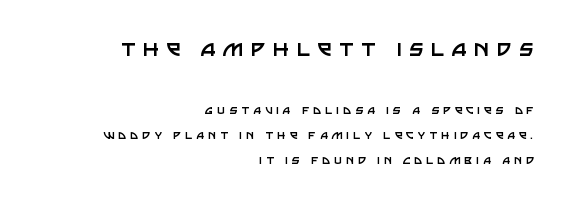
The image shows 26 px text type, upright; set right-aligned, line spacing 1.8x, unusually wide letter spacing (+0.27 em), not underlined; the first (top) block is 1.86x larger.
